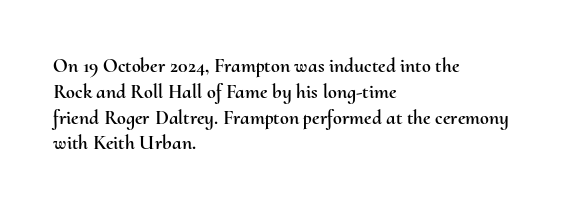
Is there any slant? The stems are plumb. Clear beneath every line of the passage. Nobody touched the tracking dial on this one. Line beginnings align vertically; line endings do not. One glance says typical: line gaps are just what's usual.
